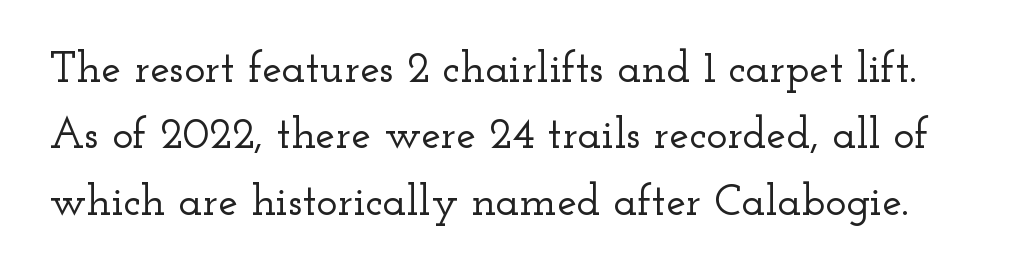
The image shows 44 px wide serif type, upright; set normal line spacing (1.51x), normal letter spacing, not underlined; low stroke contrast and a small x-height.
